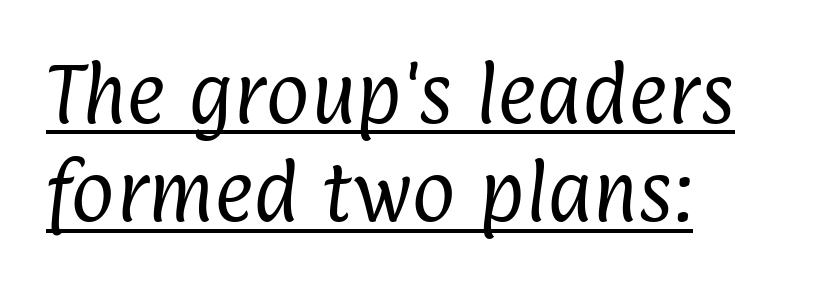
Students, observe the line beneath the letters — that is underlining. No letter is thick-stroked: the sample isn't bold. Check where the strokes stop: nothing finishes them off — pure sans. These lines are rendered in a variable-pitch font. Evenly set lines give the paragraph a standard silhouette. The rendering anchors every line to the left-hand side.
